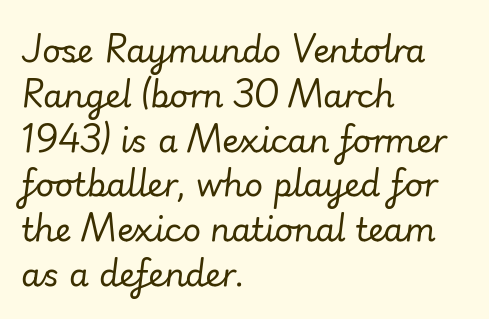
Think standard paragraph weight, or any step lighter than that. Baseline-to-baseline distance is the conventional proportion of letter height. Notice how the stems are inclined rather than vertical — that's the hallmark of italics. Caption: multi-line text, flush left, ragged right.
